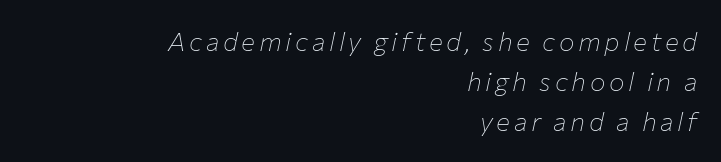
The area under the type is left untouched. Quick note: interline space is typical. The letters look calm and open, with moderate or lighter stems. The compositor pushed each line to the right boundary.
